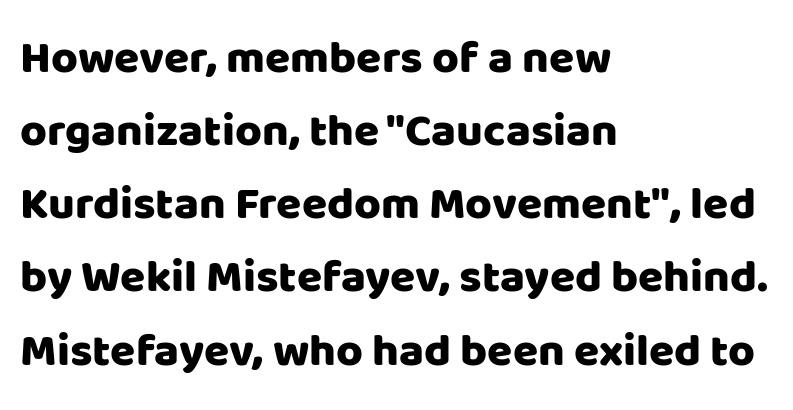
Q: Is the text italic (slanted)? A: No, it is upright.
Q: Is the typeface a serif or a sans-serif typeface? A: Sans-serif.
Q: Is the text underlined? A: No.
Q: How is the paragraph aligned? A: Left-aligned.
Q: Is the spacing between letters normal or unusually wide? A: Normal.
Q: Is the spacing between lines tight, normal or loose? A: Normal.
Q: Width (condensed, normal, or wide)? A: Normal.
Q: Stroke contrast? A: Low.
Q: x-height? A: Large.
Q: Monospaced? A: No.
